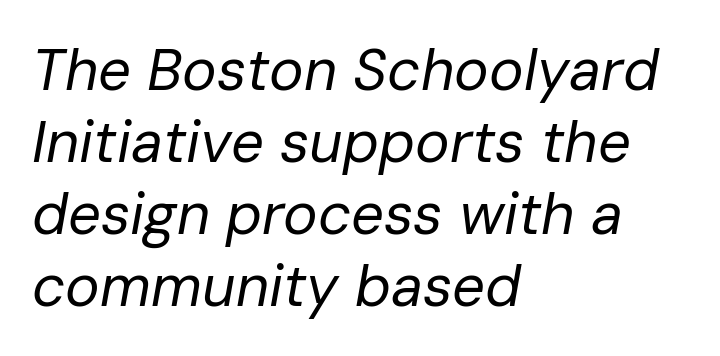
{"italic": "yes", "lean": "right", "slant_degrees": 10, "bold": "no", "weight": "regular", "width": "normal", "stroke_contrast": "low", "x_height": "medium", "monospaced": "no", "underline": "no", "align": "left", "line_spacing_ratio": 1.24, "letter_spacing": "normal", "letter_spacing_em": 0.0, "glyph_px": 58}
